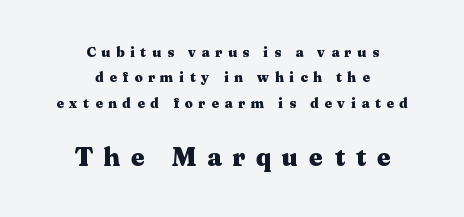
The image shows 26 px bold type, upright; set centered, line spacing 1.82x, unusually wide letter spacing (+0.42 em), not underlined; the second (bottom) block is 1.86x larger.
